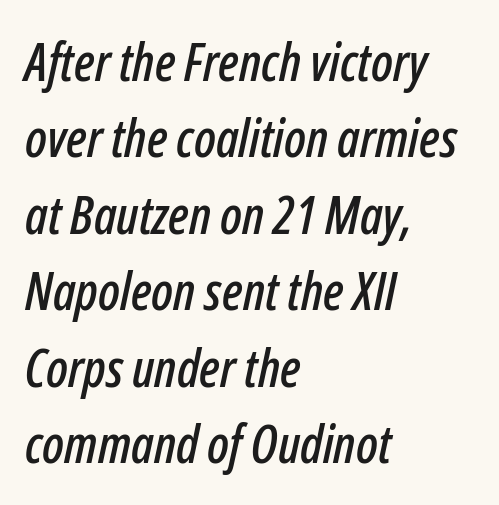
Q: Is the text italic (slanted)? A: Yes, it leans right by about 12 degrees.
Q: Is the text underlined? A: No.
Q: How is the paragraph aligned? A: Left-aligned.
Q: Is the spacing between letters normal or unusually wide? A: Normal.
Q: Is the spacing between lines tight, normal or loose? A: Normal.
Q: Width (condensed, normal, or wide)? A: Condensed.
Q: Stroke contrast? A: Low.
Q: x-height? A: Medium.
Q: Monospaced? A: No.
